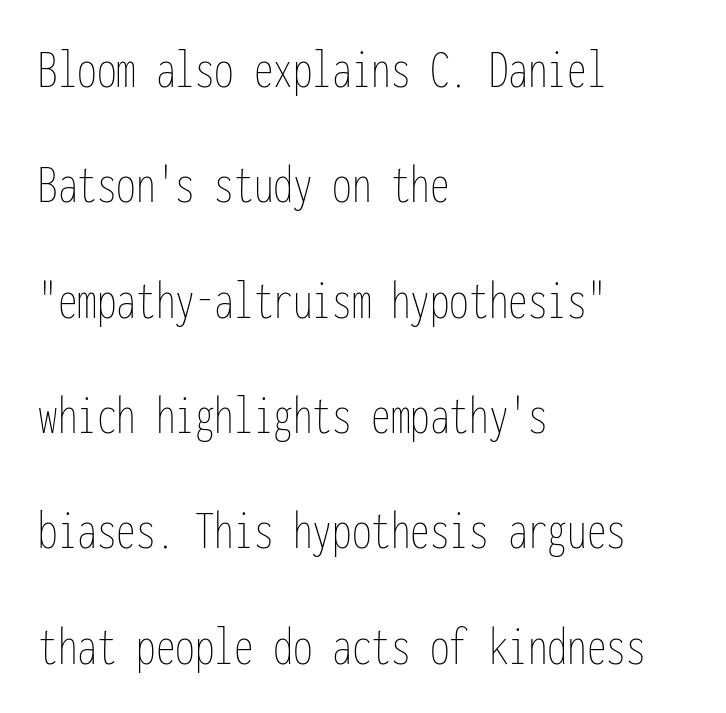
Q: Is the text bold? A: No.
Q: Is the text italic (slanted)? A: No, it is upright.
Q: Is the text underlined? A: No.
Q: How is the paragraph aligned? A: Left-aligned.
Q: Is the spacing between letters normal or unusually wide? A: Normal.
Q: Is the spacing between lines tight, normal or loose? A: Loose.
Q: Width (condensed, normal, or wide)? A: Condensed.
Q: Stroke contrast? A: Low.
Q: x-height? A: Medium.
Q: Monospaced? A: Yes.
